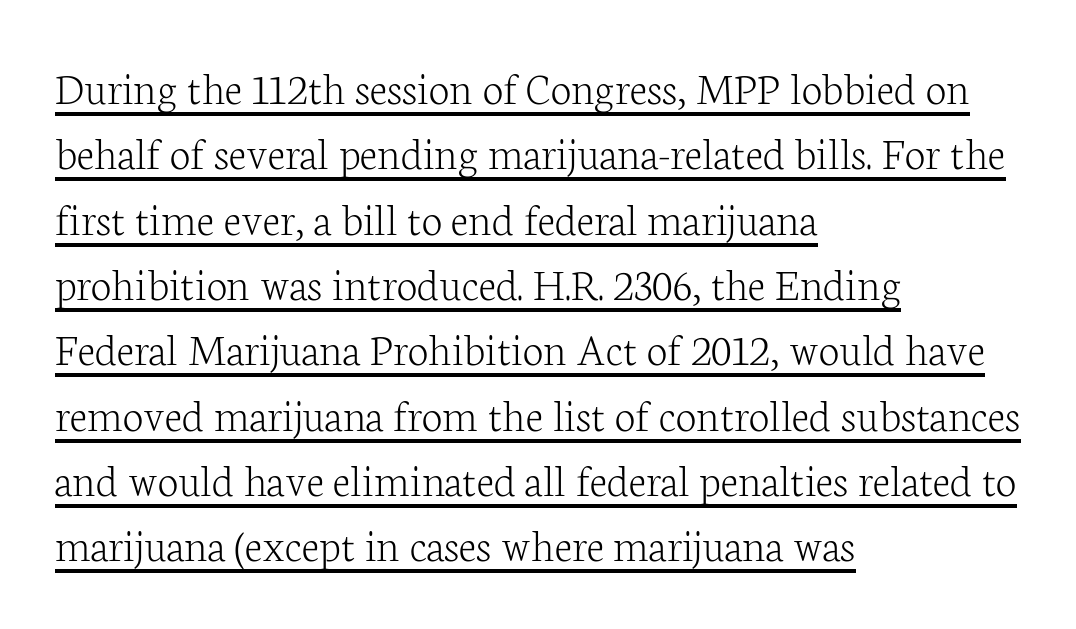
The image shows 47 px light serif type, upright; set left-aligned, normal line spacing (1.39x), normal letter spacing, underlined; low stroke contrast and a medium x-height.
